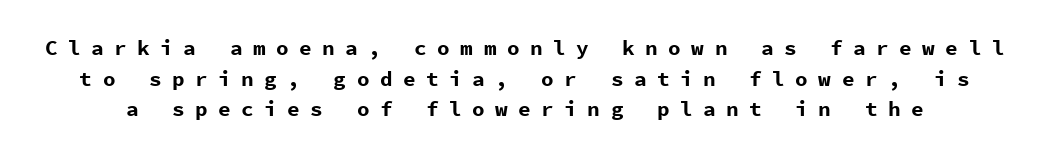
The image shows 21 px bold type, upright; set normal line spacing (1.46x), unusually wide letter spacing (+0.5 em), not underlined.
